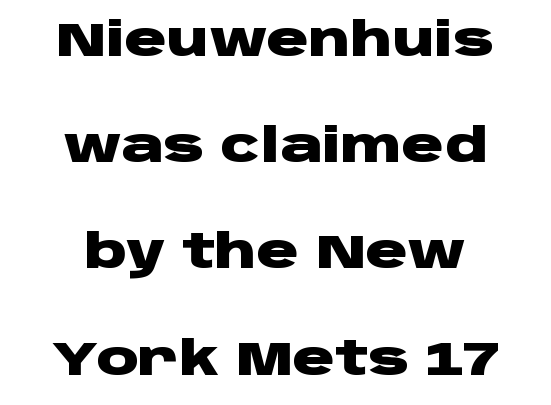
The image shows 47 px heavy, wide sans-serif type, upright; set centered, loose line spacing (2.26x), normal letter spacing, not underlined; low stroke contrast and a large x-height.
